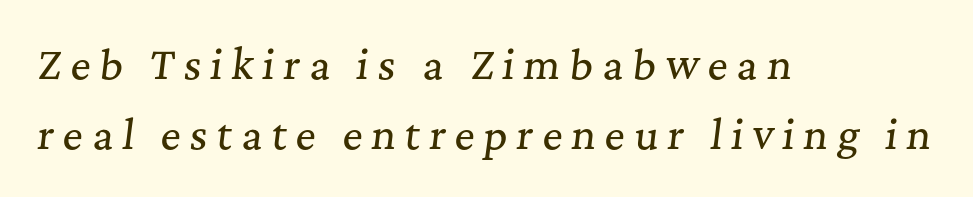
{"serif": "yes", "italic": "yes", "lean": "right", "slant_degrees": 7, "width": "normal", "stroke_contrast": "medium", "x_height": "medium", "monospaced": "no", "underline": "no", "align": "left", "line_spacing_ratio": 1.8, "letter_spacing": "wide", "letter_spacing_em": 0.23, "glyph_px": 39}
